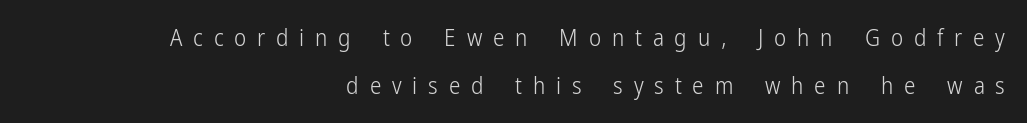
{"italic": "no", "bold": "no", "underline": "no", "align": "right", "line_spacing": "loose", "line_spacing_ratio": 2.07, "letter_spacing": "wide", "letter_spacing_em": 0.47, "glyph_px": 23}
